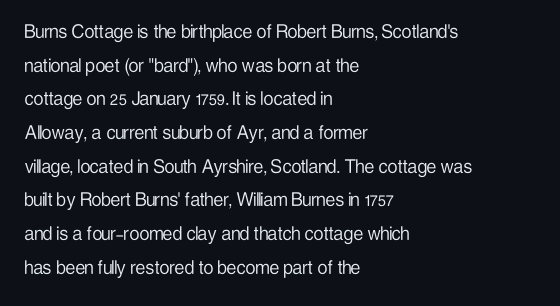
{"italic": "no", "bold": "no", "underline": "no", "align": "left", "line_spacing": "normal", "line_spacing_ratio": 1.53, "letter_spacing": "normal", "letter_spacing_em": 0.0, "glyph_px": 22}
